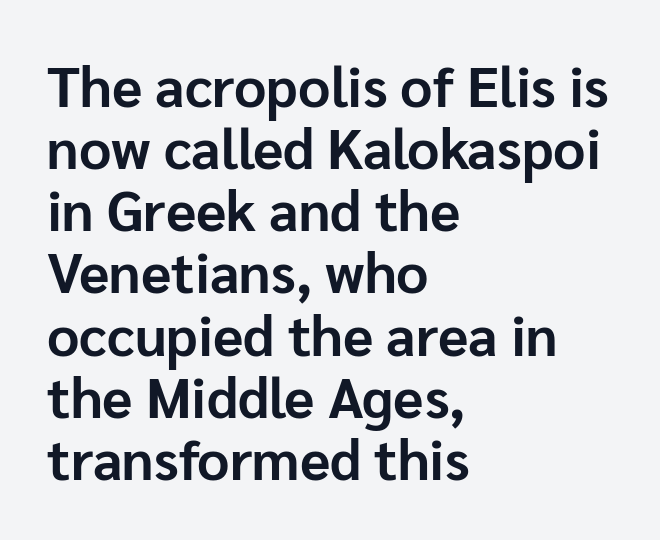
Q: Is the text bold? A: Yes.
Q: Is the text italic (slanted)? A: No, it is upright.
Q: Is the typeface a serif or a sans-serif typeface? A: Sans-serif.
Q: Is the text underlined? A: No.
Q: How is the paragraph aligned? A: Left-aligned.
Q: Is the spacing between letters normal or unusually wide? A: Normal.
Q: Is the spacing between lines tight, normal or loose? A: Tight.
Q: Width (condensed, normal, or wide)? A: Normal.
Q: Stroke contrast? A: Low.
Q: x-height? A: Medium.
Q: Monospaced? A: No.
